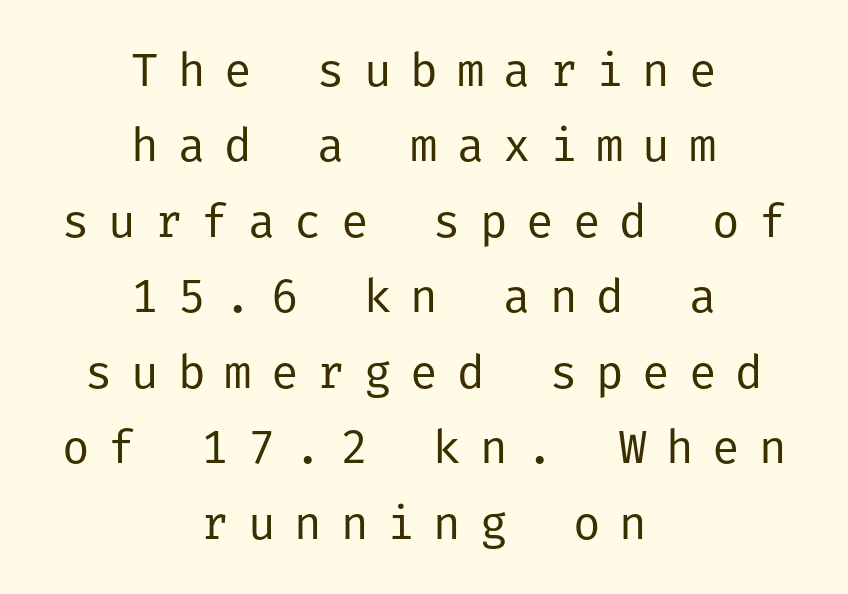
Q: Is the text bold? A: No.
Q: Is the text italic (slanted)? A: No, it is upright.
Q: Is the typeface a serif or a sans-serif typeface? A: Sans-serif.
Q: Is the text underlined? A: No.
Q: How is the paragraph aligned? A: Centered.
Q: Is the spacing between letters normal or unusually wide? A: Unusually wide.
Q: Is the spacing between lines tight, normal or loose? A: Normal.
Q: Width (condensed, normal, or wide)? A: Normal.
Q: Stroke contrast? A: Low.
Q: x-height? A: Medium.
